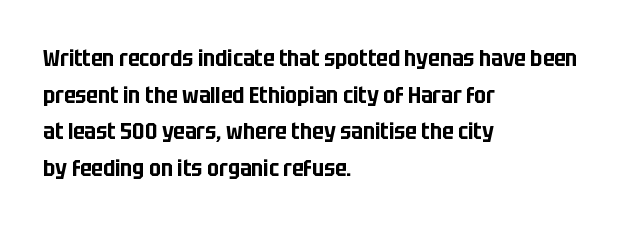
The image shows 23 px text type, upright; set left-aligned, normal line spacing (1.59x), normal letter spacing, not underlined.
